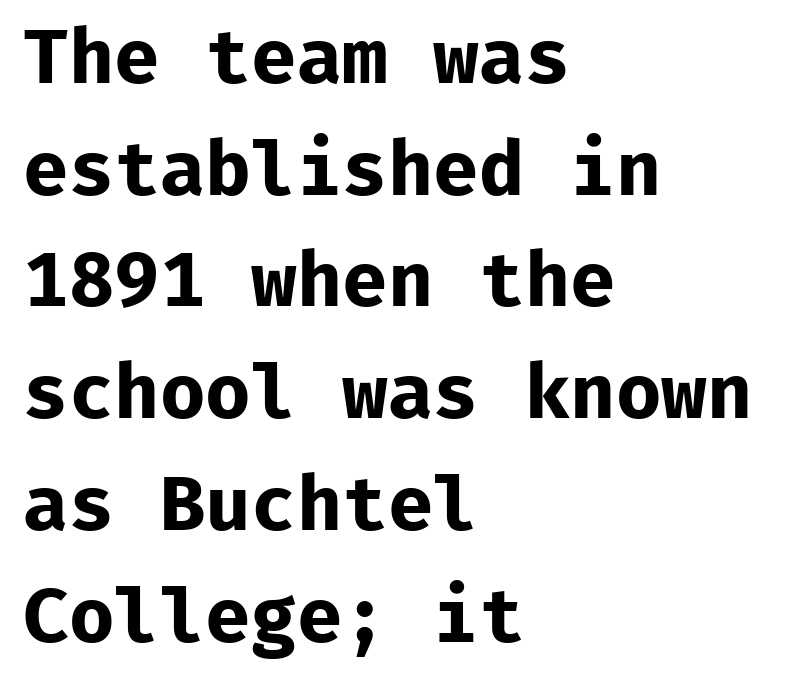
{"serif": "no", "italic": "no", "bold": "yes", "weight": "bold", "width": "normal", "stroke_contrast": "low", "x_height": "medium", "monospaced": "yes", "underline": "no", "align": "left", "line_spacing": "normal", "line_spacing_ratio": 1.47, "letter_spacing": "normal", "letter_spacing_em": 0.0, "glyph_px": 76}
